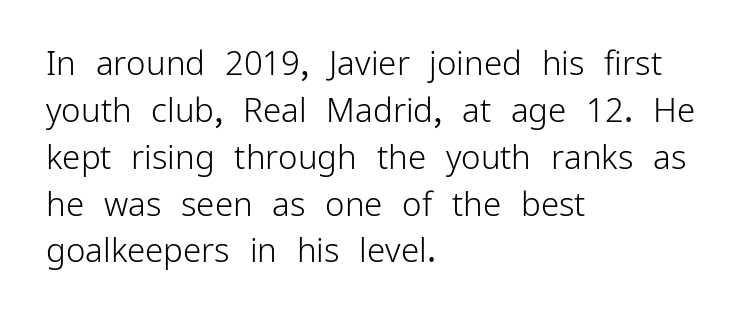
{"serif": "no", "italic": "no", "bold": "no", "weight": "light", "width": "normal", "stroke_contrast": "low", "x_height": "medium", "monospaced": "no", "underline": "no", "align": "left", "line_spacing": "normal", "line_spacing_ratio": 1.42, "letter_spacing": "normal", "letter_spacing_em": 0.0, "glyph_px": 33}
